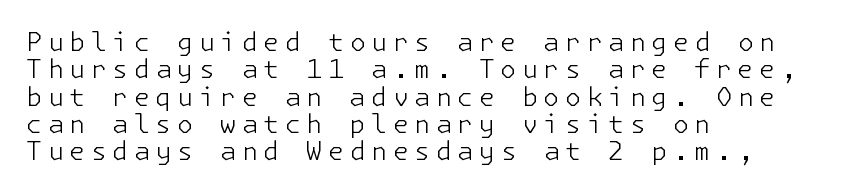
The typesetting does not lean heavy: it is not bold. Leftover space on each line is placed entirely after the last word. Spacing between characters has been opened up far beyond the box default. These lines huddle together more closely than default settings would place them.
